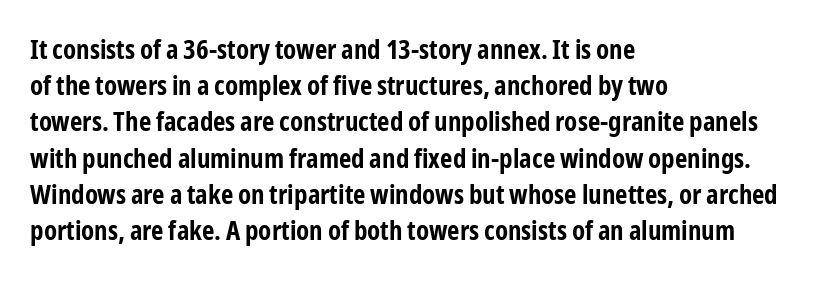
{"italic": "no", "bold": "yes", "underline": "no", "align": "left", "line_spacing": "normal", "line_spacing_ratio": 1.34, "letter_spacing": "normal", "letter_spacing_em": 0.0, "glyph_px": 27}
